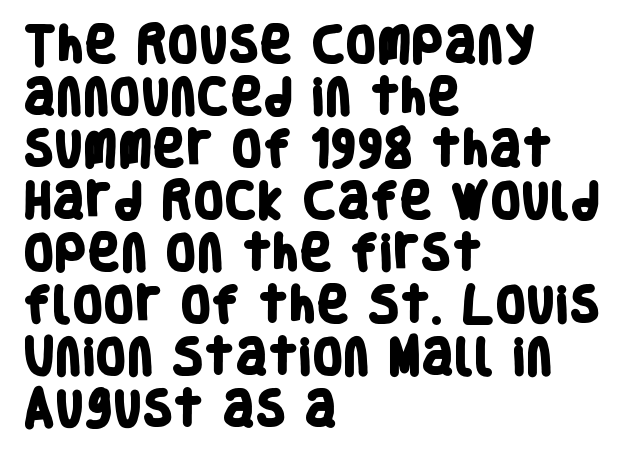
Q: Is the text bold? A: Yes.
Q: Is the typeface a serif or a sans-serif typeface? A: Sans-serif.
Q: Is the text underlined? A: No.
Q: How is the paragraph aligned? A: Left-aligned.
Q: Is the spacing between letters normal or unusually wide? A: Normal.
Q: Is the spacing between lines tight, normal or loose? A: Normal.
Q: Width (condensed, normal, or wide)? A: Condensed.
Q: Stroke contrast? A: Low.
Q: x-height? A: Large.
Q: Monospaced? A: No.
